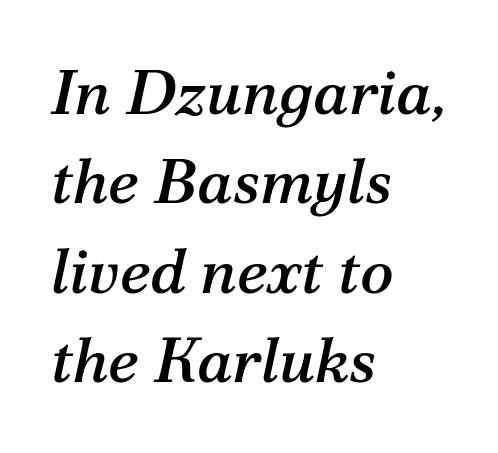
The image shows 63 px serif type, italic (leaning right); set left-aligned, normal line spacing (1.42x), normal letter spacing, not underlined; medium stroke contrast and a medium x-height.
